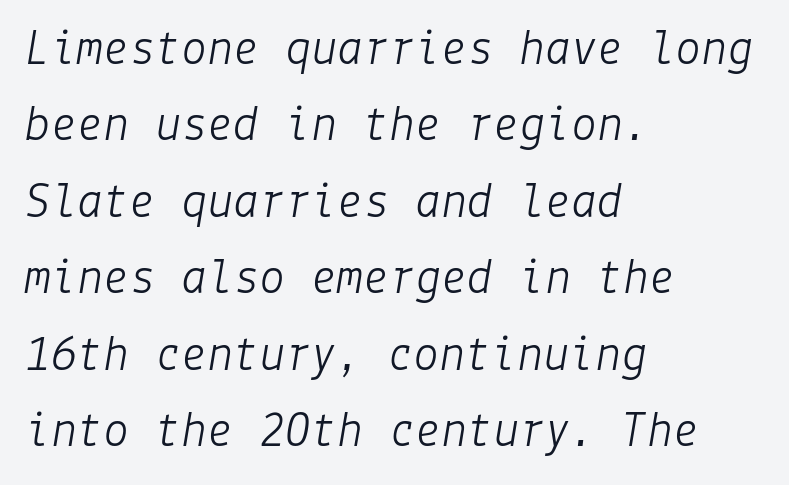
Weight: in the light-to-regular range. You can tell it's italic because the verticals aren't actually vertical. In CSS terms this would be text-align: left. These lines sit exactly where default settings would place them. A clean baseline with only descenders dipping below it. Default kerning and tracking; the words read as compact shapes.
